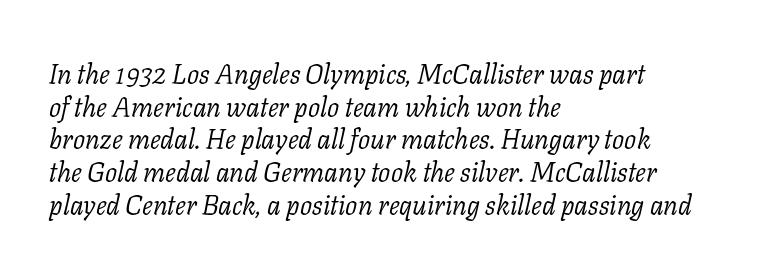
The image shows 27 px text type, italic (leaning right); set left-aligned, line spacing 1.21x, normal letter spacing, not underlined.
